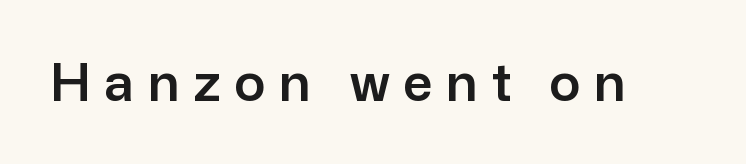
Q: Is the text italic (slanted)? A: No, it is upright.
Q: Is the typeface a serif or a sans-serif typeface? A: Sans-serif.
Q: Is the text underlined? A: No.
Q: Is the spacing between letters normal or unusually wide? A: Unusually wide.
Q: Width (condensed, normal, or wide)? A: Normal.
Q: Stroke contrast? A: Low.
Q: x-height? A: Medium.
Q: Monospaced? A: No.
